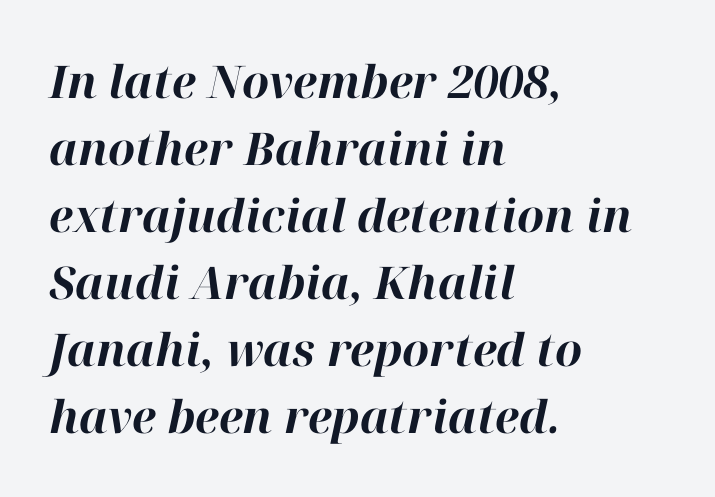
The image shows 45 px bold type, italic (leaning right); set left-aligned, normal line spacing (1.49x), normal letter spacing, not underlined; high stroke contrast and a medium x-height.
